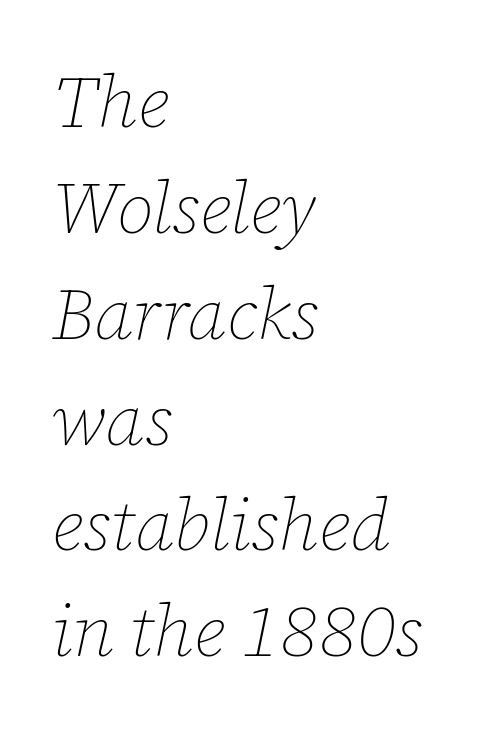
Tracking here is standard; glyphs follow each other at the usual distance. Designer's note — italics engaged. If you drew a ruler down the left edge, every line would touch it. Leading: standard. Stems and bowls with no extra thickness — not bold.
